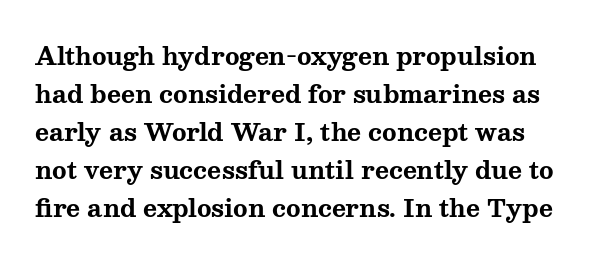
Q: Is the text bold? A: Yes.
Q: Is the text italic (slanted)? A: No, it is upright.
Q: Is the text underlined? A: No.
Q: Is the spacing between letters normal or unusually wide? A: Normal.
Q: Is the spacing between lines tight, normal or loose? A: Normal.
